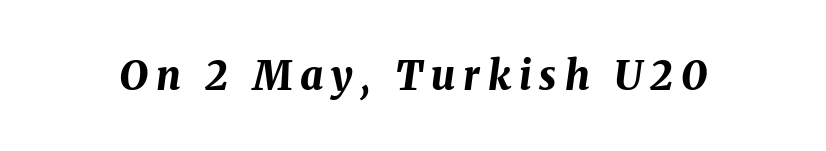
{"italic": "yes", "lean": "right", "slant_degrees": 8, "bold": "yes", "weight": "bold", "width": "normal", "stroke_contrast": "medium", "x_height": "medium", "monospaced": "no", "underline": "no", "letter_spacing": "wide", "letter_spacing_em": 0.2, "glyph_px": 40}
